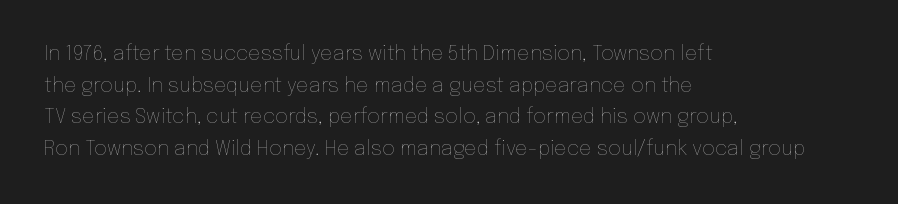
{"italic": "no", "bold": "no", "underline": "no", "align": "left", "line_spacing": "normal", "line_spacing_ratio": 1.58, "letter_spacing": "normal", "letter_spacing_em": 0.0, "glyph_px": 20}
